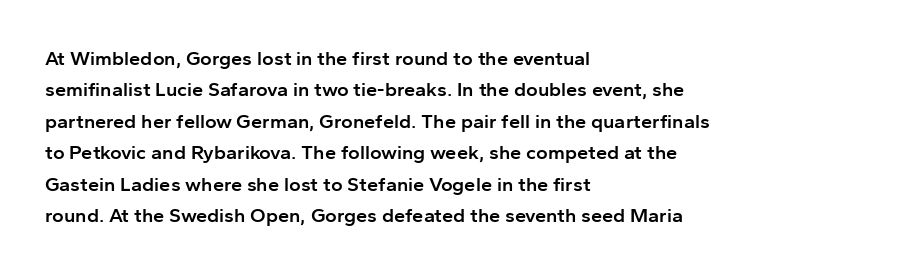
The characters look somewhat weighty, a semibold short of true bold. The passage shown is not underscored anywhere. Tall strokes in this sample are plumb rather than angled. Observe the ordinary spacing: letters are neighbours, not strangers.
